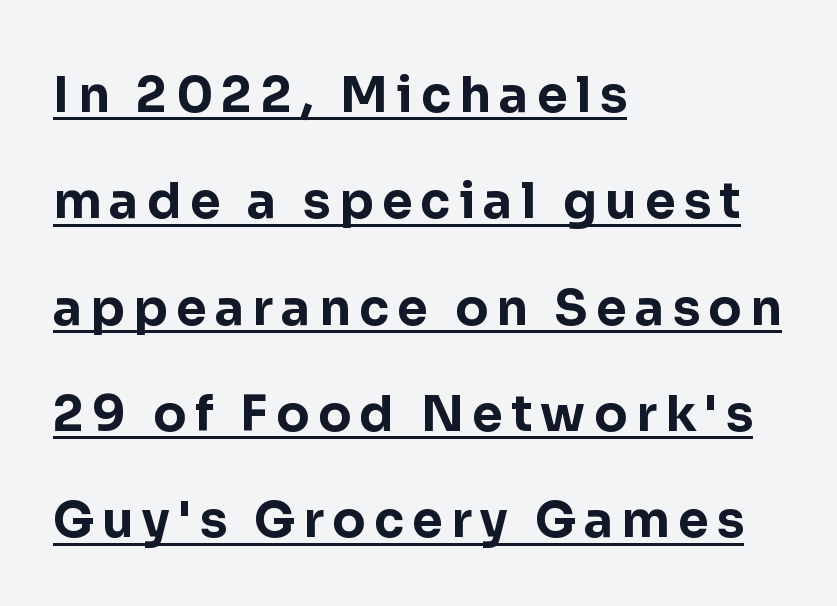
These lines were composed using upright roman letters. Does the leading feel generous? Absolutely, it's lavish. The letters advance in unequal steps, a hallmark of proportional type. Looks like someone drew a line under every word here. Line starts are locked; line ends wander.
